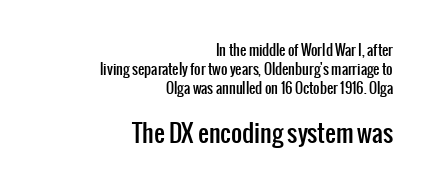
The image shows 24 px text type, upright; set right-aligned, normal line spacing (1.34x), normal letter spacing, not underlined; the second (bottom) block is 1.71x larger.
